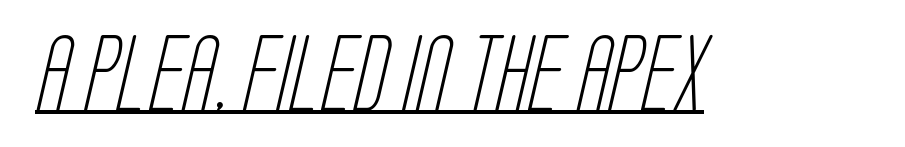
The image shows 76 px light, condensed sans-serif type; set normal letter spacing, underlined; low stroke contrast and a large x-height.
